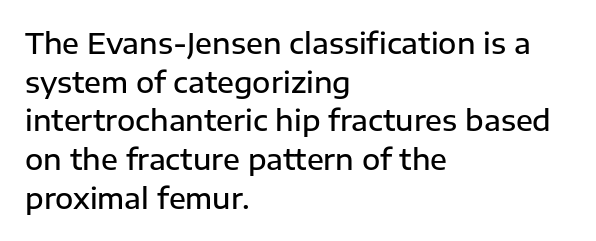
{"serif": "no", "italic": "no", "bold": "semi", "weight": "semibold", "width": "normal", "stroke_contrast": "low", "x_height": "medium", "monospaced": "no", "underline": "no", "align": "left", "line_spacing": "normal", "line_spacing_ratio": 1.38, "letter_spacing": "normal", "letter_spacing_em": 0.0, "glyph_px": 28}
